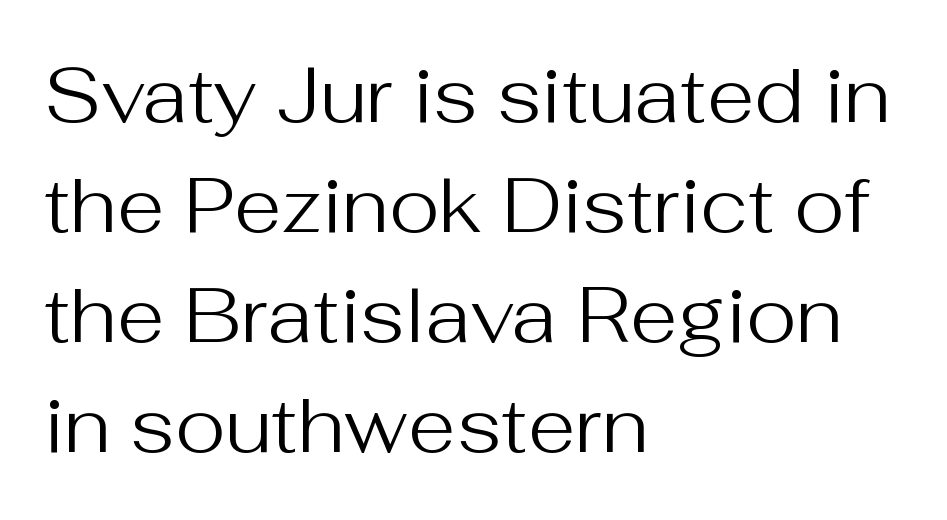
The image shows 77 px regular-weight sans-serif type, upright; set left-aligned, normal line spacing (1.43x), normal letter spacing, not underlined; medium stroke contrast and a medium x-height.
